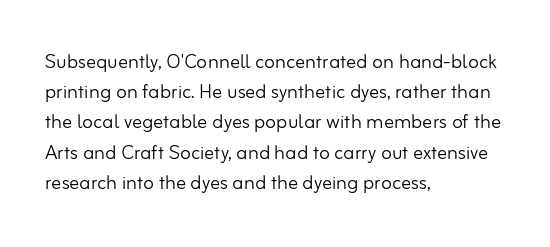
In terms of posture, this sample is upright. The rendering keeps characters at their native spacing. Caption: face not bold, strokes unweighted. The string is rendered with underlining switched off. Horizontal alignment here is leftward, the default for most running prose.
